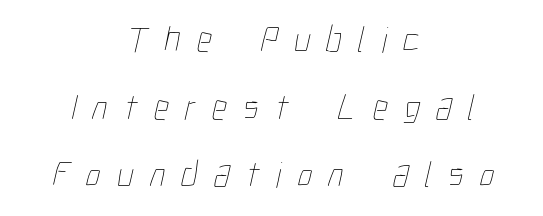
Q: Is the text bold? A: No.
Q: Is the text underlined? A: No.
Q: How is the paragraph aligned? A: Centered.
Q: Is the spacing between letters normal or unusually wide? A: Unusually wide.
Q: Width (condensed, normal, or wide)? A: Condensed.
Q: Stroke contrast? A: Low.
Q: x-height? A: Medium.
Q: Monospaced? A: No.
